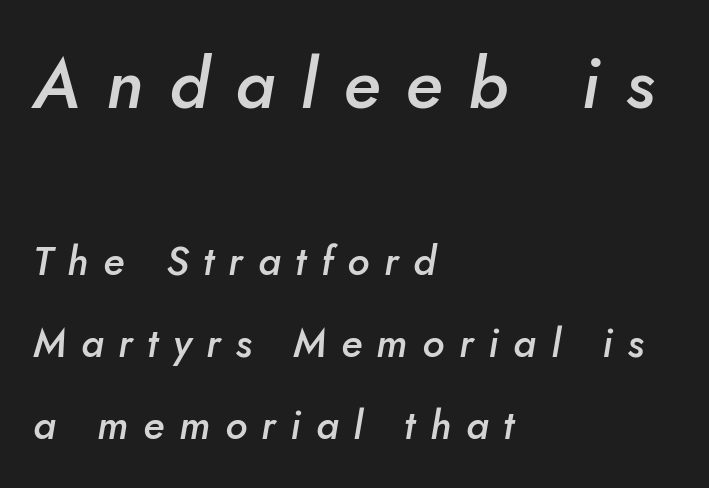
The image shows 70 px semibold type, italic (leaning right); set left-aligned, loose line spacing (2.05x), unusually wide letter spacing (+0.37 em), not underlined; the first (top) block is 1.75x larger; low stroke contrast and a small x-height.
